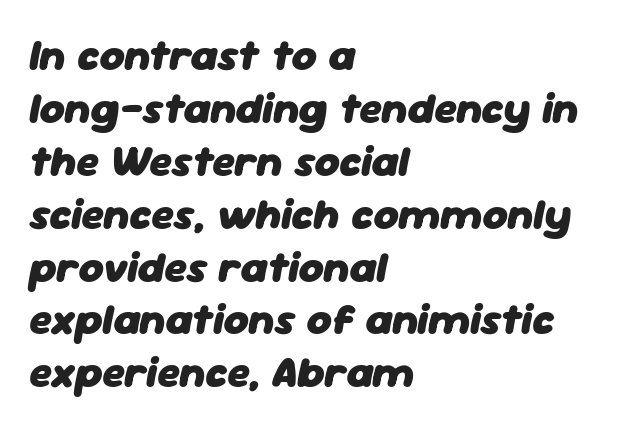
{"italic": "yes", "lean": "right", "slant_degrees": 11, "bold": "yes", "weight": "heavy", "width": "normal", "stroke_contrast": "low", "x_height": "medium", "monospaced": "no", "underline": "no", "align": "left", "line_spacing_ratio": 1.23, "letter_spacing": "normal", "letter_spacing_em": 0.0, "glyph_px": 43}
